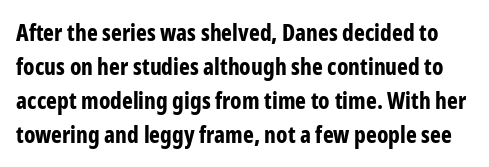
The image shows 23 px bold type, upright; set normal line spacing (1.48x), normal letter spacing, not underlined.
